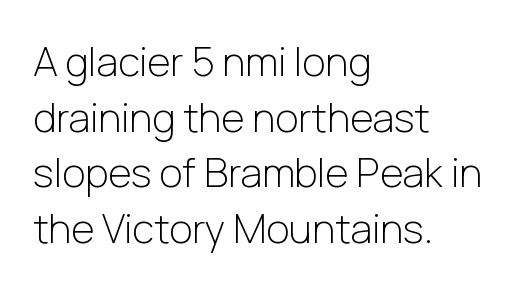
Q: Is the text bold? A: No.
Q: Is the text italic (slanted)? A: No, it is upright.
Q: Is the typeface a serif or a sans-serif typeface? A: Sans-serif.
Q: Is the text underlined? A: No.
Q: How is the paragraph aligned? A: Left-aligned.
Q: Is the spacing between letters normal or unusually wide? A: Normal.
Q: Is the spacing between lines tight, normal or loose? A: Normal.
Q: Width (condensed, normal, or wide)? A: Normal.
Q: Stroke contrast? A: Low.
Q: x-height? A: Medium.
Q: Monospaced? A: No.
